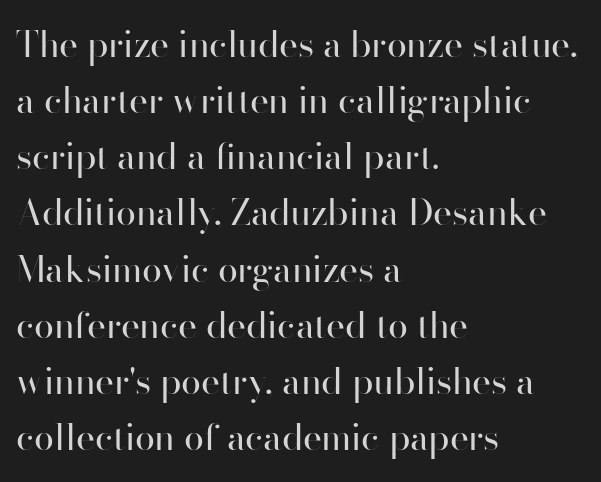
Q: Is the text bold? A: No.
Q: Is the text italic (slanted)? A: No, it is upright.
Q: Is the typeface a serif or a sans-serif typeface? A: Sans-serif.
Q: Is the text underlined? A: No.
Q: How is the paragraph aligned? A: Left-aligned.
Q: Is the spacing between letters normal or unusually wide? A: Normal.
Q: Is the spacing between lines tight, normal or loose? A: Normal.
Q: Width (condensed, normal, or wide)? A: Normal.
Q: Stroke contrast? A: High.
Q: x-height? A: Small.
Q: Monospaced? A: No.
